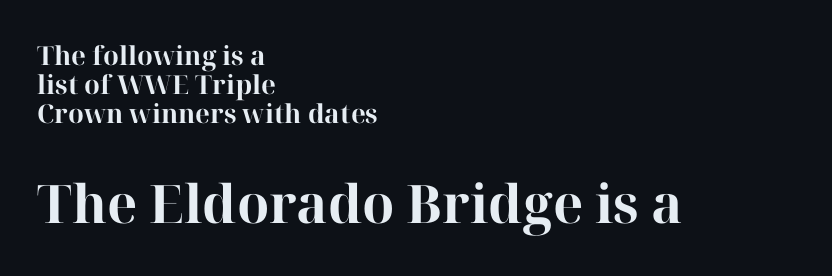
The image shows 53 px bold serif type, upright; set left-aligned, tight line spacing (1.11x), normal letter spacing, not underlined; the second (bottom) block is 2.04x larger; high stroke contrast and a medium x-height.
